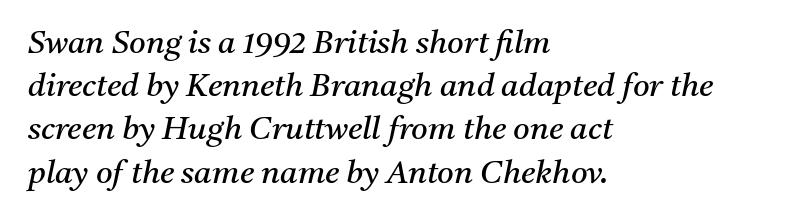
These lines keep a tight, regular rhythm from letter to letter. Horizontally, the lines are justified to the leading edge only. Just letters on the line, the space beneath them empty. The line-height multiplier appears to be the usual default.
